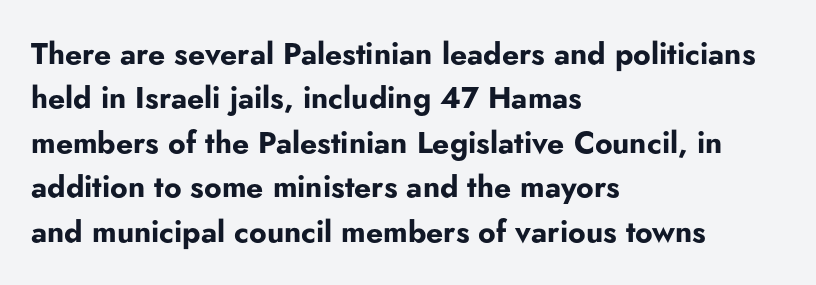
The image shows 30 px bold sans-serif type, upright; set left-aligned, normal line spacing (1.48x), normal letter spacing, not underlined; low stroke contrast and a small x-height.
